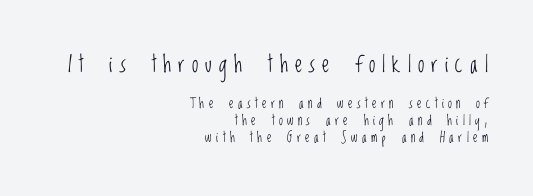
The rag falls on the left side of this text block. Is the stroke heavy? The answer is a plain regular-or-lighter. A clean baseline with only descenders dipping below it. This sample uses expanded letter spacing, leaving extra air between glyphs. Every stem runs plumb, perpendicular to the baseline.
